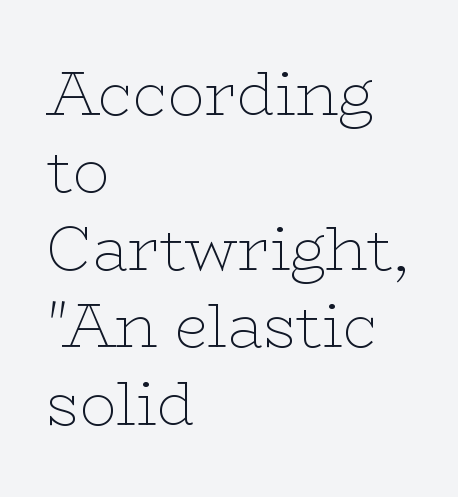
The image shows 61 px thin, wide serif type, upright; set left-aligned, normal line spacing (1.27x), normal letter spacing, not underlined; low stroke contrast and a medium x-height.
